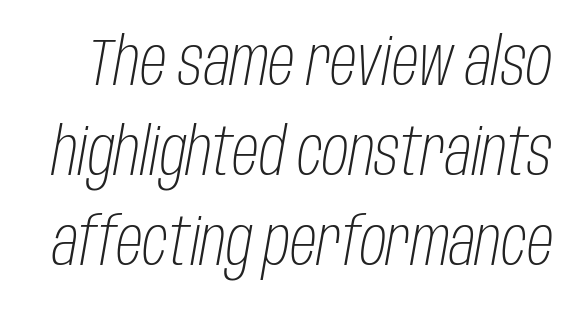
{"italic": "yes", "lean": "right", "slant_degrees": 10, "bold": "no", "weight": "light", "width": "condensed", "stroke_contrast": "low", "x_height": "large", "monospaced": "no", "underline": "no", "line_spacing": "normal", "line_spacing_ratio": 1.36, "letter_spacing": "normal", "letter_spacing_em": 0.0, "glyph_px": 66}
